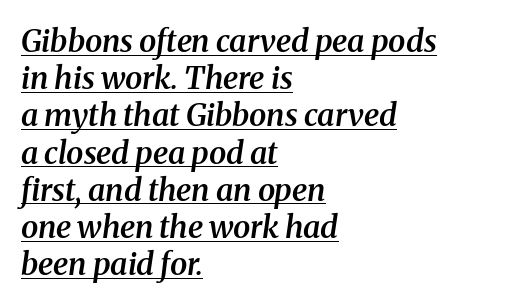
Students, observe the line beneath the letters — that is underlining. If you drew a ruler down the left edge, every line would touch it. Honestly, the letter spacing is just normal — you wouldn't notice it. The letters carry serifs — small finishing strokes at the ends of their stems. These lines were composed using italics.
